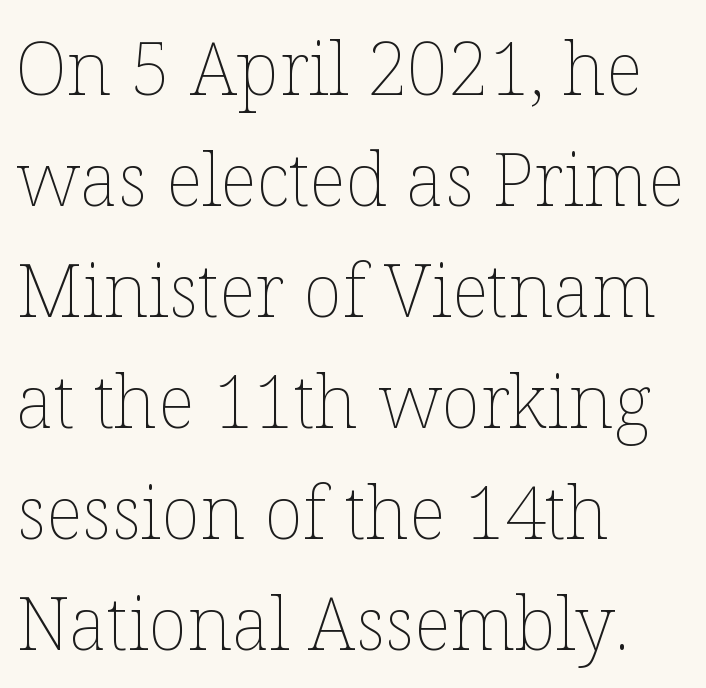
Has an underline been added? It has not. Compared with typical body copy, the letter spacing here is the same. Is this a heavy cut? Hardly; it is regular or lighter. Here the designer chose a conventional face with non-uniform glyph widths. Casual observation: everything's shoved over to the left.
